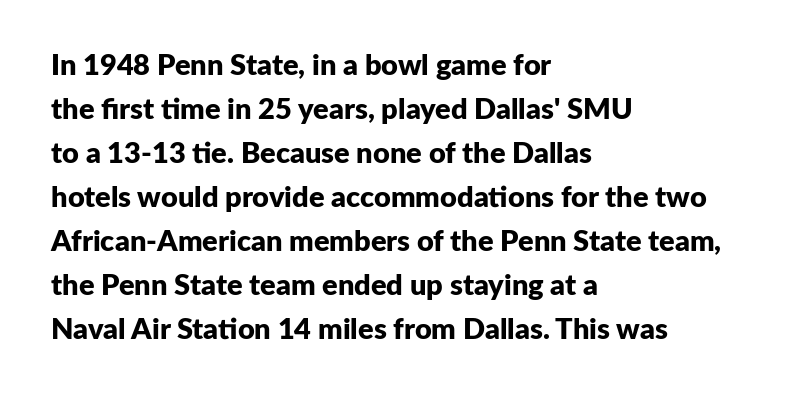
Q: Is the text bold? A: Yes.
Q: Is the text italic (slanted)? A: No, it is upright.
Q: Is the typeface a serif or a sans-serif typeface? A: Sans-serif.
Q: Is the text underlined? A: No.
Q: How is the paragraph aligned? A: Left-aligned.
Q: Is the spacing between letters normal or unusually wide? A: Normal.
Q: Is the spacing between lines tight, normal or loose? A: Normal.
Q: Width (condensed, normal, or wide)? A: Normal.
Q: Stroke contrast? A: Low.
Q: x-height? A: Medium.
Q: Monospaced? A: No.
